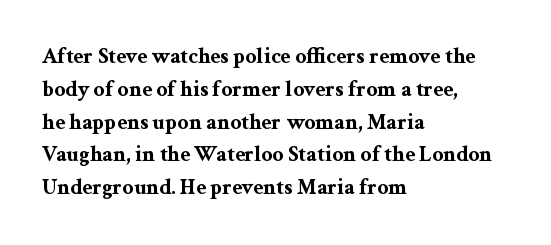
{"italic": "no", "bold": "yes", "underline": "no", "align": "left", "line_spacing": "normal", "line_spacing_ratio": 1.49, "letter_spacing": "normal", "letter_spacing_em": 0.0, "glyph_px": 22}
